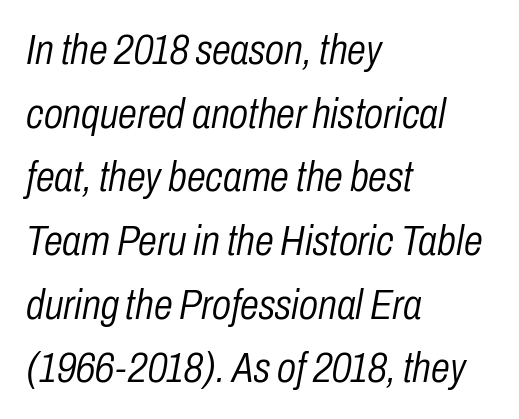
Q: Is the text bold? A: No.
Q: Is the text italic (slanted)? A: Yes, it leans right by about 10 degrees.
Q: Is the text underlined? A: No.
Q: How is the paragraph aligned? A: Left-aligned.
Q: Is the spacing between letters normal or unusually wide? A: Normal.
Q: Is the spacing between lines tight, normal or loose? A: Normal.
Q: Width (condensed, normal, or wide)? A: Condensed.
Q: Stroke contrast? A: Low.
Q: x-height? A: Medium.
Q: Monospaced? A: No.
